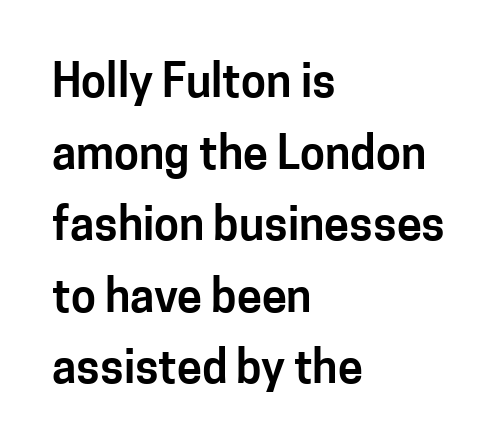
{"serif": "no", "italic": "no", "width": "normal", "stroke_contrast": "low", "x_height": "medium", "monospaced": "no", "underline": "no", "align": "left", "line_spacing": "normal", "line_spacing_ratio": 1.59, "letter_spacing": "normal", "letter_spacing_em": 0.0, "glyph_px": 45}
